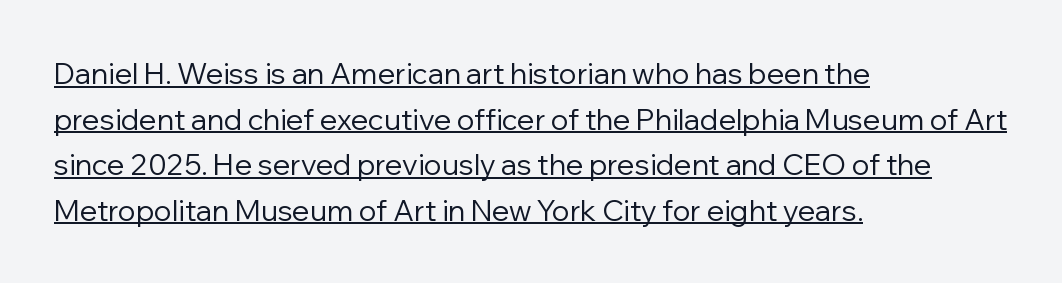
Q: Is the text bold? A: No.
Q: Is the text italic (slanted)? A: No, it is upright.
Q: Is the typeface a serif or a sans-serif typeface? A: Sans-serif.
Q: Is the text underlined? A: Yes.
Q: How is the paragraph aligned? A: Left-aligned.
Q: Is the spacing between letters normal or unusually wide? A: Normal.
Q: Is the spacing between lines tight, normal or loose? A: Normal.
Q: Width (condensed, normal, or wide)? A: Normal.
Q: Stroke contrast? A: Low.
Q: x-height? A: Medium.
Q: Monospaced? A: No.
